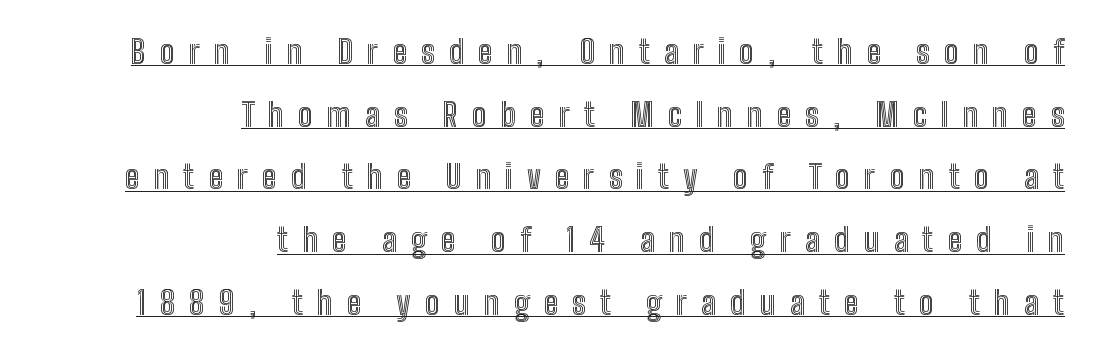
{"italic": "no", "width": "condensed", "x_height": "medium", "monospaced": "no", "underline": "yes", "align": "right", "line_spacing": "loose", "line_spacing_ratio": 1.9, "letter_spacing": "wide", "letter_spacing_em": 0.43, "glyph_px": 33}
